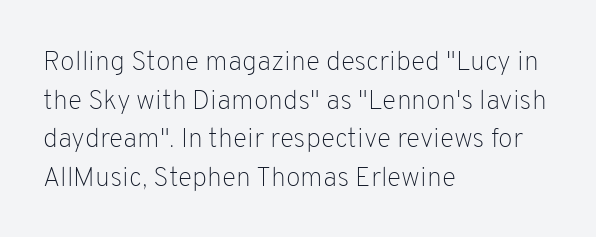
{"italic": "no", "bold": "no", "underline": "no", "align": "left", "line_spacing": "normal", "line_spacing_ratio": 1.43, "letter_spacing": "normal", "letter_spacing_em": 0.0, "glyph_px": 27}
